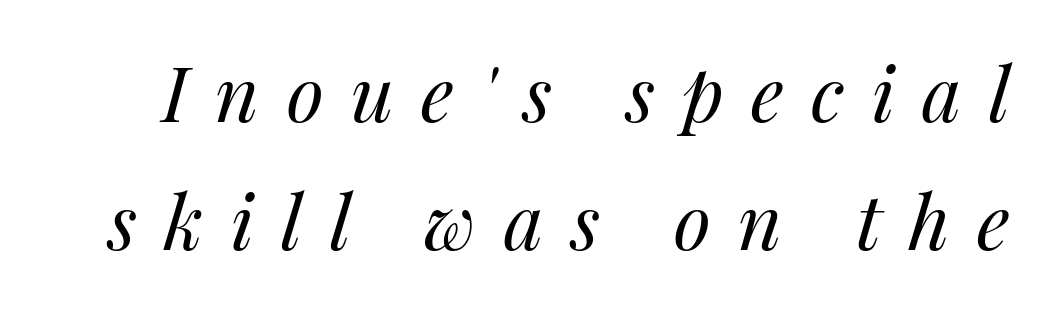
Rows of type keep a routine distance in the vertical direction. The strokes are not fattened; the text isn't bold. Designer's note — italics engaged. Think of a printed novel: that variable character pitch is what you see here.
